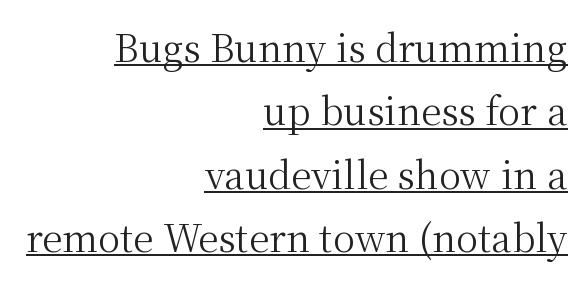
{"serif": "yes", "italic": "no", "bold": "no", "weight": "regular", "width": "normal", "stroke_contrast": "medium", "x_height": "medium", "monospaced": "no", "underline": "yes", "align": "right", "line_spacing_ratio": 1.71, "letter_spacing": "normal", "letter_spacing_em": 0.0, "glyph_px": 37}
